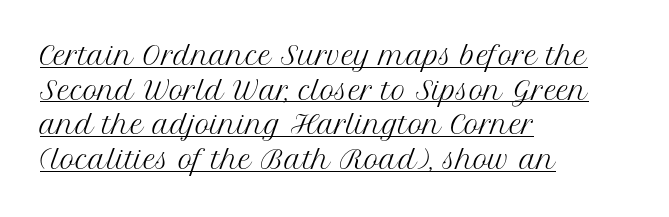
Regular leading. The strokes are not fattened; the text isn't bold. Emphasis is given by a line drawn under the lettering. Tracking here is standard; glyphs follow each other at the usual distance.
